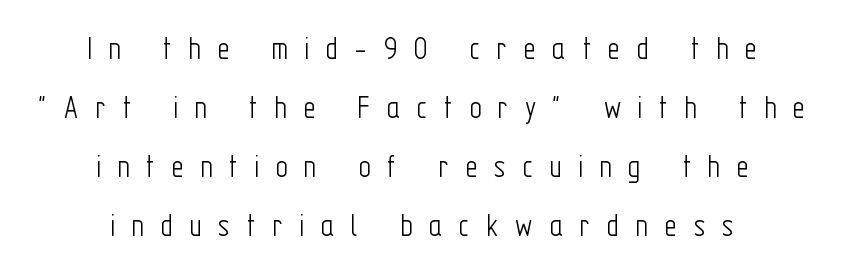
Q: Is the text bold? A: No.
Q: Is the text italic (slanted)? A: No, it is upright.
Q: Is the typeface a serif or a sans-serif typeface? A: Sans-serif.
Q: Is the text underlined? A: No.
Q: How is the paragraph aligned? A: Centered.
Q: Is the spacing between letters normal or unusually wide? A: Unusually wide.
Q: Width (condensed, normal, or wide)? A: Condensed.
Q: Stroke contrast? A: Low.
Q: x-height? A: Medium.
Q: Monospaced? A: No.
